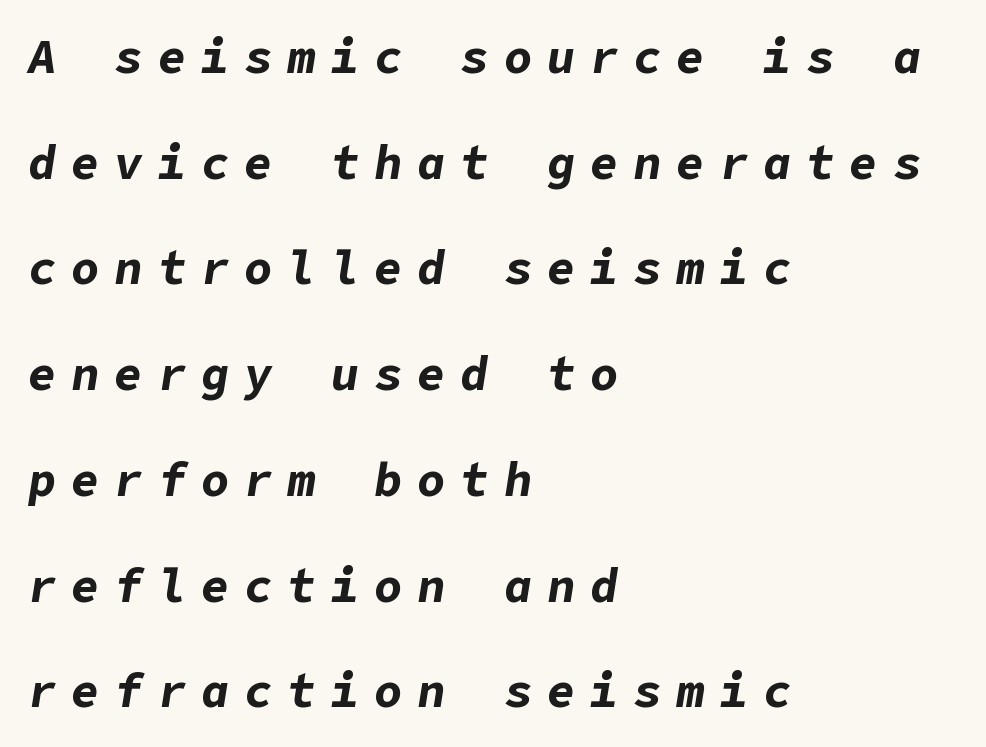
{"italic": "yes", "lean": "right", "slant_degrees": 9, "bold": "yes", "weight": "bold", "width": "normal", "stroke_contrast": "low", "x_height": "medium", "underline": "no", "align": "left", "line_spacing": "loose", "line_spacing_ratio": 2.25, "letter_spacing": "wide", "letter_spacing_em": 0.32, "glyph_px": 47}
